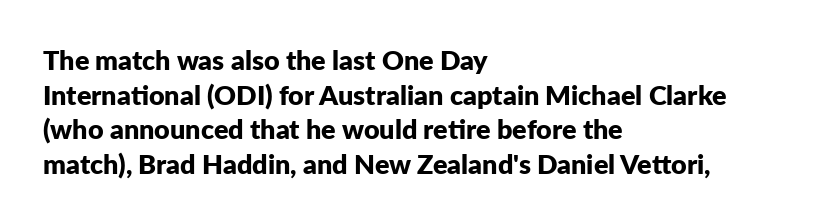
Q: Is the text bold? A: Yes.
Q: Is the text italic (slanted)? A: No, it is upright.
Q: Is the text underlined? A: No.
Q: How is the paragraph aligned? A: Left-aligned.
Q: Is the spacing between letters normal or unusually wide? A: Normal.
Q: Is the spacing between lines tight, normal or loose? A: Normal.
